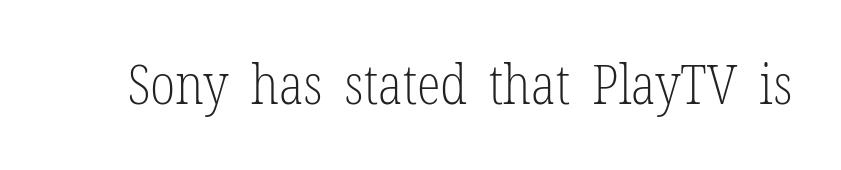
The image shows 55 px light, condensed serif type, upright; set normal letter spacing, not underlined; low stroke contrast and a medium x-height.
